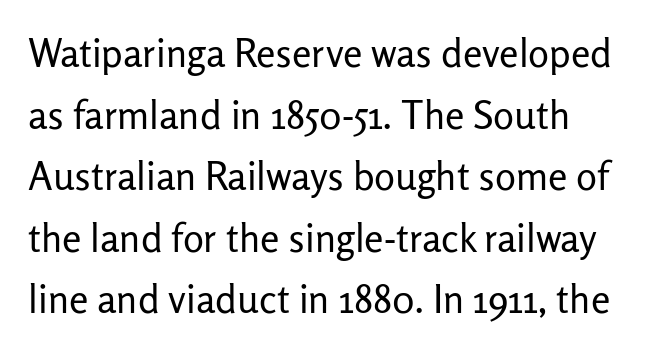
No letter is thick-stroked: the sample isn't bold. A bare baseline throughout the passage. Every stem runs plumb, perpendicular to the baseline. This is sans-serif lettering, the kind often seen on screens and signage. Evenly set lines give the paragraph a standard silhouette. Caption: standard tracking, unaltered.
